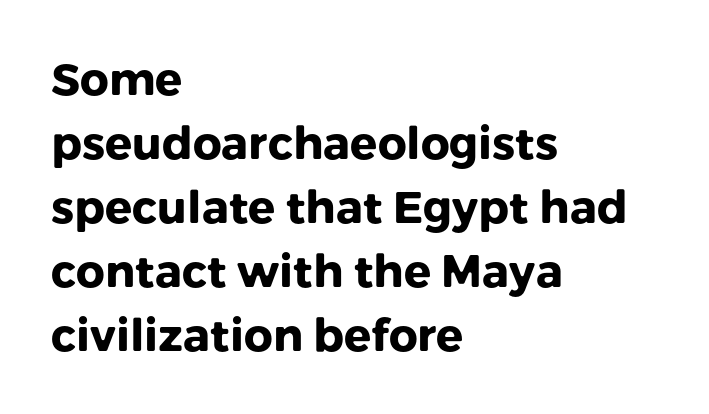
Q: Is the text bold? A: Yes.
Q: Is the text italic (slanted)? A: No, it is upright.
Q: Is the typeface a serif or a sans-serif typeface? A: Sans-serif.
Q: Is the text underlined? A: No.
Q: How is the paragraph aligned? A: Left-aligned.
Q: Is the spacing between letters normal or unusually wide? A: Normal.
Q: Is the spacing between lines tight, normal or loose? A: Normal.
Q: Width (condensed, normal, or wide)? A: Normal.
Q: Stroke contrast? A: Low.
Q: x-height? A: Medium.
Q: Monospaced? A: No.
